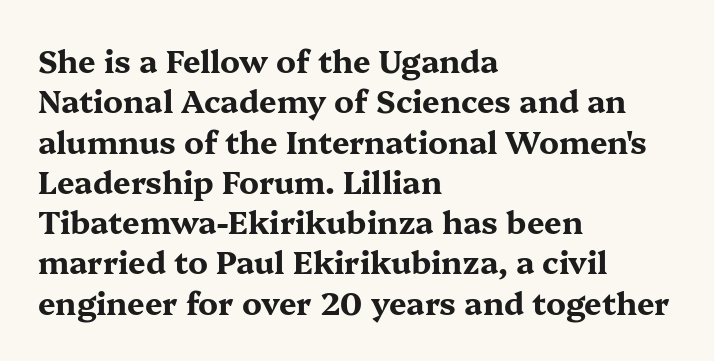
Ascenders rise straight up at ninety degrees. No extra tracking has been applied to these lines. In terms of weight, the rendering is a true, heavy bold. Proportional: the letters do not fall into vertical columns. The strip under each line holds only bare page.
